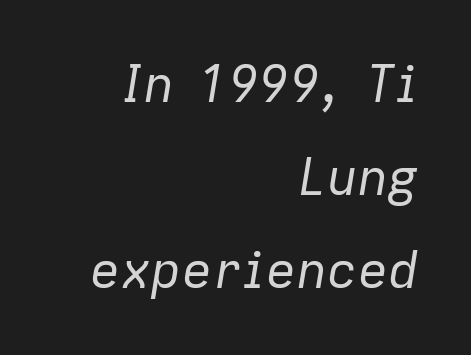
This sample has the flowing, uneven cadence of proportional lettering. Ink coverage per letter is moderate at most. Slanted lettering throughout. The space directly below the letters is spotless. Is the block centered? No — it sits flush against the right margin. Is the letter spacing exaggerated? No — it looks like the ordinary default.
